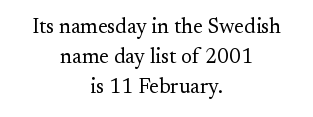
{"italic": "no", "bold": "no", "underline": "no", "align": "center", "line_spacing": "normal", "line_spacing_ratio": 1.44, "letter_spacing": "normal", "letter_spacing_em": 0.0, "glyph_px": 21}
